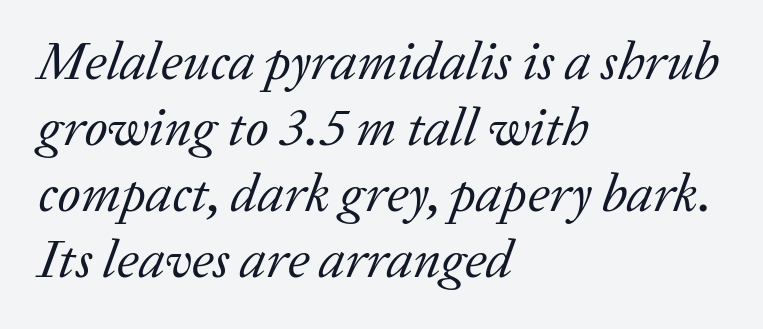
Q: Is the text bold? A: No.
Q: Is the text italic (slanted)? A: Yes, it leans right by about 20 degrees.
Q: Is the typeface a serif or a sans-serif typeface? A: Serif.
Q: Is the text underlined? A: No.
Q: How is the paragraph aligned? A: Left-aligned.
Q: Is the spacing between letters normal or unusually wide? A: Normal.
Q: Width (condensed, normal, or wide)? A: Normal.
Q: Stroke contrast? A: Low.
Q: x-height? A: Medium.
Q: Monospaced? A: No.
